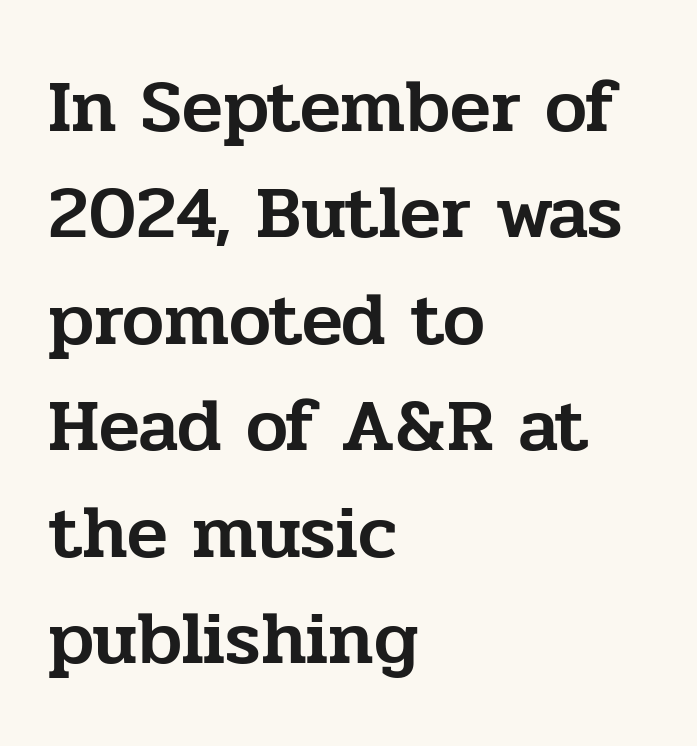
{"serif": "yes", "italic": "no", "width": "normal", "stroke_contrast": "low", "x_height": "medium", "monospaced": "no", "underline": "no", "align": "left", "line_spacing": "normal", "line_spacing_ratio": 1.42, "letter_spacing": "normal", "letter_spacing_em": 0.0, "glyph_px": 75}
